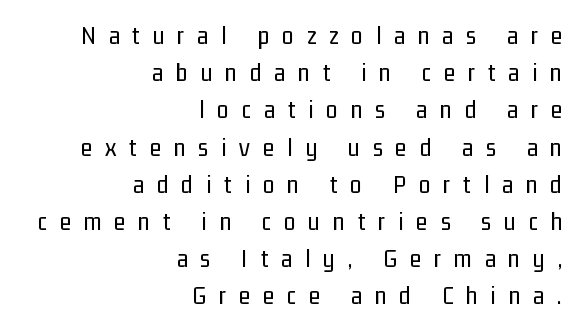
{"italic": "no", "bold": "no", "underline": "no", "align": "right", "line_spacing": "normal", "line_spacing_ratio": 1.43, "letter_spacing": "wide", "letter_spacing_em": 0.5, "glyph_px": 26}
